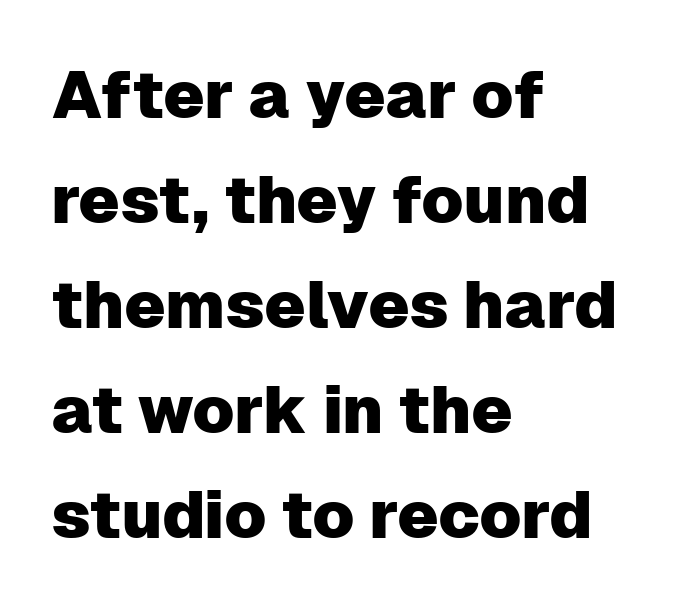
{"serif": "no", "italic": "no", "width": "normal", "stroke_contrast": "low", "x_height": "medium", "monospaced": "no", "underline": "no", "align": "left", "line_spacing": "normal", "line_spacing_ratio": 1.59, "letter_spacing": "normal", "letter_spacing_em": 0.0, "glyph_px": 66}
